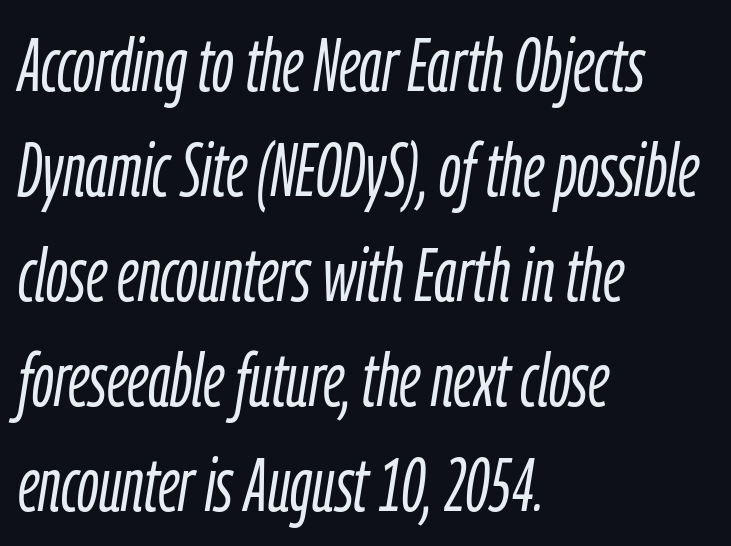
Q: Is the text bold? A: No.
Q: Is the text italic (slanted)? A: Yes, it leans right by about 9 degrees.
Q: Is the text underlined? A: No.
Q: How is the paragraph aligned? A: Left-aligned.
Q: Is the spacing between letters normal or unusually wide? A: Normal.
Q: Is the spacing between lines tight, normal or loose? A: Normal.
Q: Width (condensed, normal, or wide)? A: Condensed.
Q: Stroke contrast? A: Low.
Q: x-height? A: Medium.
Q: Monospaced? A: No.
